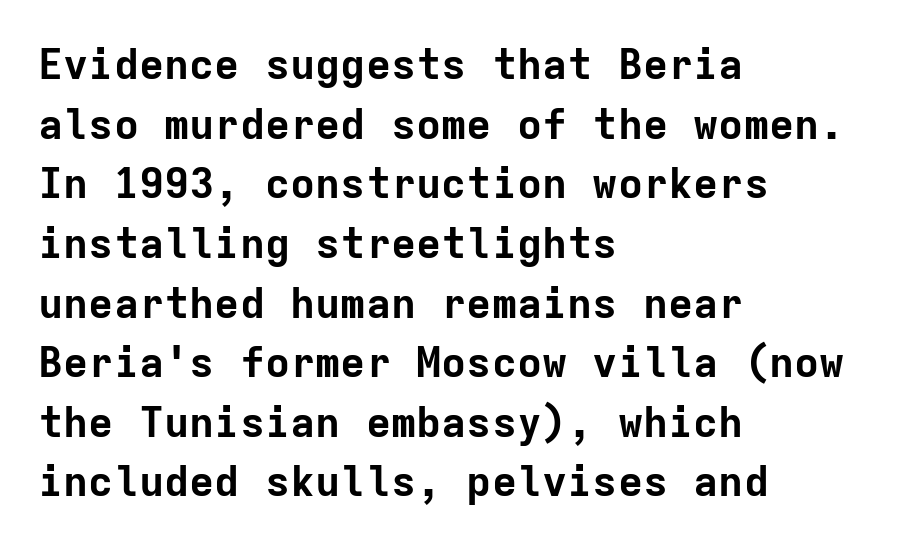
{"serif": "no", "italic": "no", "bold": "yes", "weight": "bold", "width": "normal", "stroke_contrast": "low", "x_height": "medium", "monospaced": "yes", "underline": "no", "align": "left", "line_spacing": "normal", "line_spacing_ratio": 1.42, "letter_spacing": "normal", "letter_spacing_em": 0.0, "glyph_px": 42}
